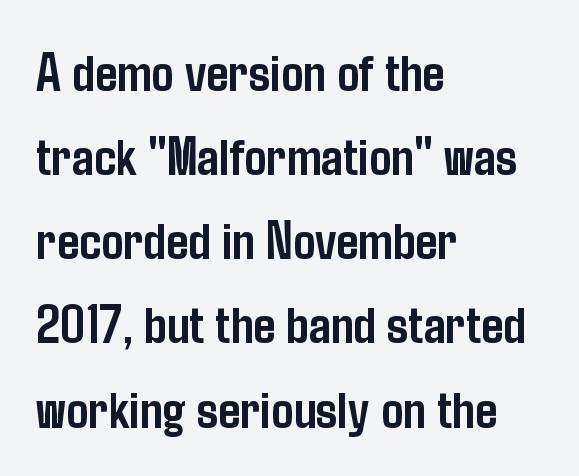
Underlining? Definitely not there. Think of a printed novel: that variable character pitch is what you see here. The letters sit at their default tracking, neither squeezed nor spread. Are there feet on the stems? There aren't — it's a sans. The specimen reads as upright at a glance.
